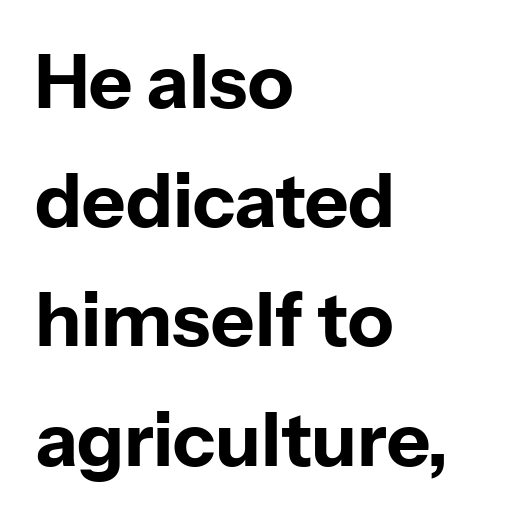
{"serif": "no", "italic": "no", "bold": "yes", "weight": "bold", "width": "normal", "stroke_contrast": "low", "x_height": "medium", "monospaced": "no", "underline": "no", "align": "left", "line_spacing": "normal", "line_spacing_ratio": 1.59, "letter_spacing": "normal", "letter_spacing_em": 0.0, "glyph_px": 75}
